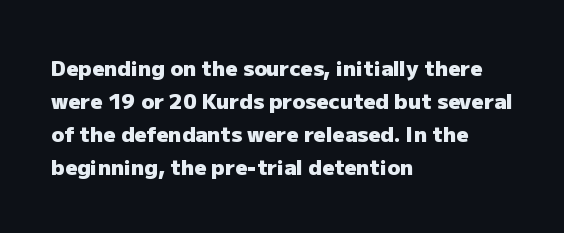
{"italic": "no", "bold": "yes", "underline": "no", "align": "left", "line_spacing": "normal", "line_spacing_ratio": 1.57, "letter_spacing": "normal", "letter_spacing_em": 0.0, "glyph_px": 21}
